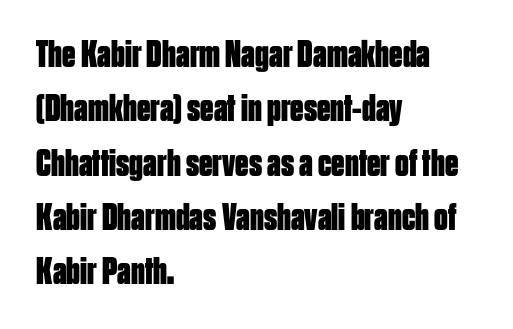
The image shows 38 px bold, condensed sans-serif type, upright; set left-aligned, normal line spacing (1.43x), normal letter spacing, not underlined; low stroke contrast and a large x-height.
